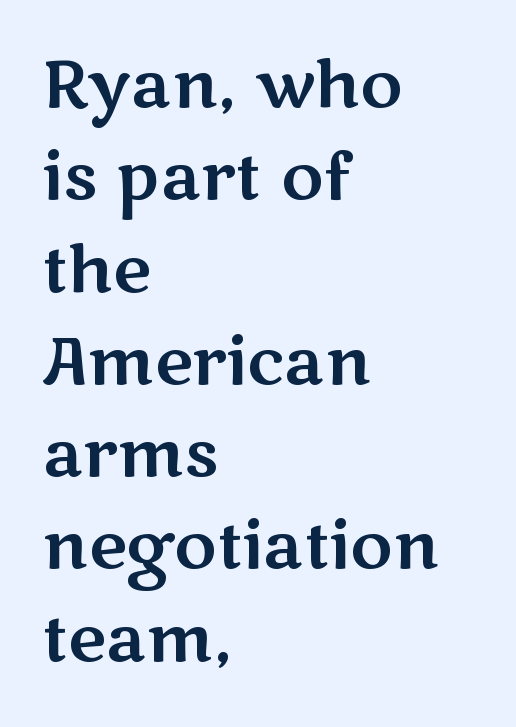
A typesetter would call this proportional, since set widths differ per character. Each word holds together tightly as a unit, with standard inter-letter gaps. Note: no serifs on the glyphs. Line spacing here is normal. No word sits above an underline.
